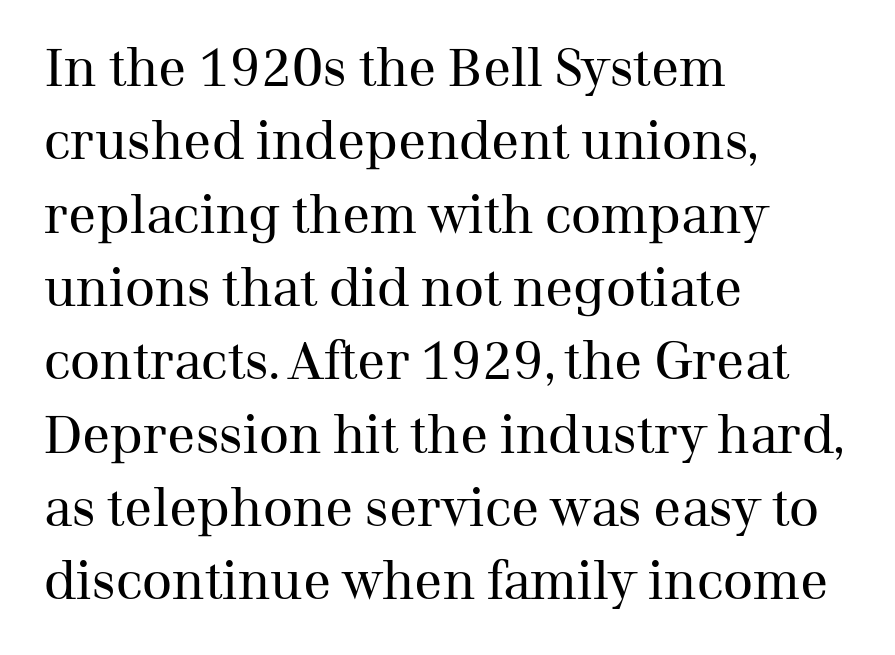
Looks like regular typesetting: each glyph gets only the width it needs. The font's upright variant was chosen for this text. Are there feet on the stems? There are — it's a serif. The text block is weighted toward the left margin, trailing off unevenly rightward. The tracking reads as untouched default to a designer's eye.
